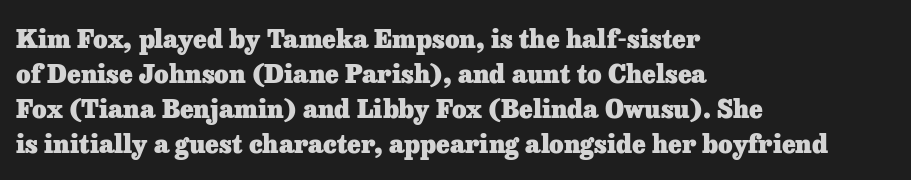
Nope, not italic — everything's standing straight. Regular leading. Teacher's note: observe the even left margin — that is flush-left alignment. The space beneath each line is pristine and unruled. Glyph-to-glyph distance matches everyday printed text.
